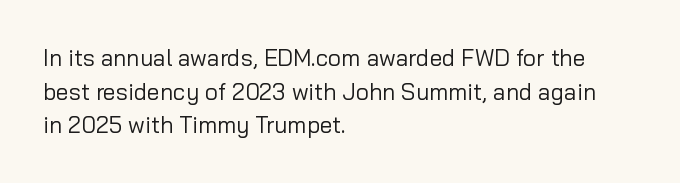
Q: Is the text bold? A: No.
Q: Is the text italic (slanted)? A: No, it is upright.
Q: Is the text underlined? A: No.
Q: How is the paragraph aligned? A: Left-aligned.
Q: Is the spacing between letters normal or unusually wide? A: Normal.
Q: Is the spacing between lines tight, normal or loose? A: Normal.
